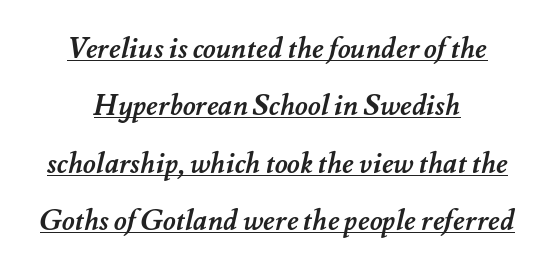
The image shows 28 px semibold type; set centered, loose line spacing (2.05x), normal letter spacing, underlined; medium stroke contrast and a small x-height.
